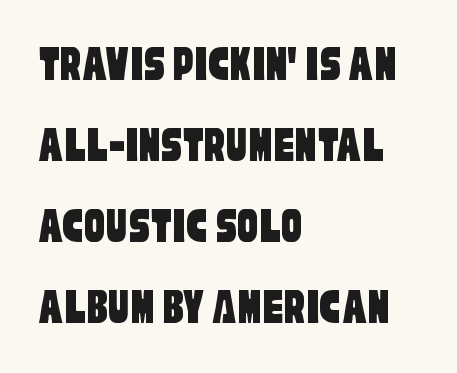
Q: Is the typeface a serif or a sans-serif typeface? A: Sans-serif.
Q: Is the text underlined? A: No.
Q: How is the paragraph aligned? A: Left-aligned.
Q: Is the spacing between letters normal or unusually wide? A: Normal.
Q: Is the spacing between lines tight, normal or loose? A: Normal.
Q: Width (condensed, normal, or wide)? A: Condensed.
Q: Stroke contrast? A: Low.
Q: x-height? A: Large.
Q: Monospaced? A: No.
